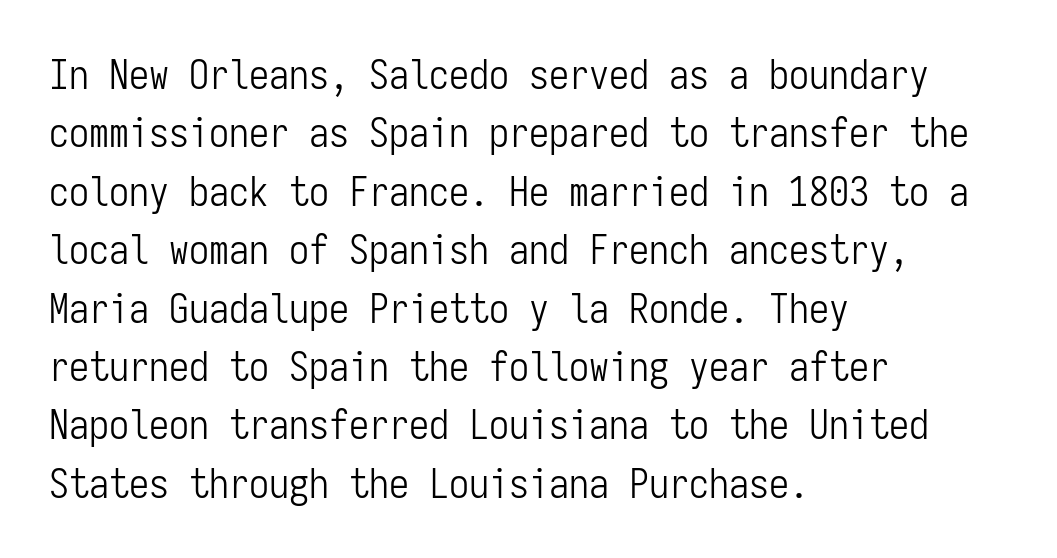
The image shows 40 px light, condensed sans-serif type, upright, monospaced; set left-aligned, normal line spacing (1.46x), normal letter spacing, not underlined; low stroke contrast and a medium x-height.
